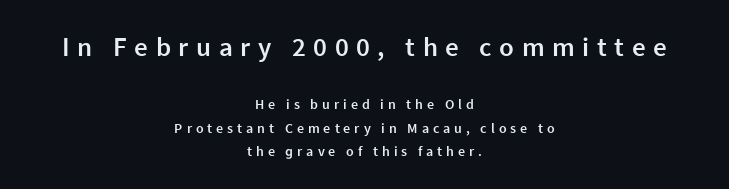
Q: Is the text bold? A: Semi-bold.
Q: Is the text italic (slanted)? A: No, it is upright.
Q: Is the text underlined? A: No.
Q: How is the paragraph aligned? A: Centered.
Q: Is the spacing between letters normal or unusually wide? A: Unusually wide.
Q: Is the spacing between lines tight, normal or loose? A: Normal.
Q: Which block of text is set in a larger size, the first (top) or the second (bottom)? A: The first (top) one.
